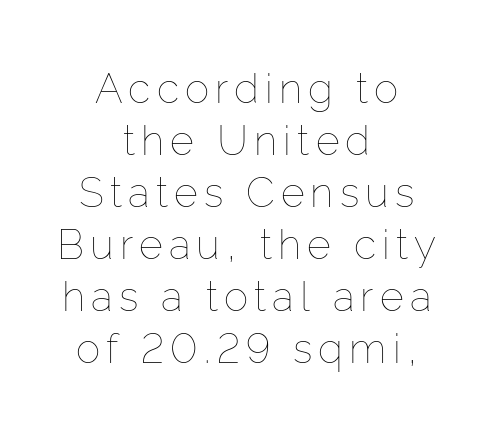
Q: Is the text bold? A: No.
Q: Is the text italic (slanted)? A: No, it is upright.
Q: Is the text underlined? A: No.
Q: How is the paragraph aligned? A: Centered.
Q: Is the spacing between lines tight, normal or loose? A: Normal.
Q: Width (condensed, normal, or wide)? A: Normal.
Q: Stroke contrast? A: Low.
Q: x-height? A: Medium.
Q: Monospaced? A: No.
